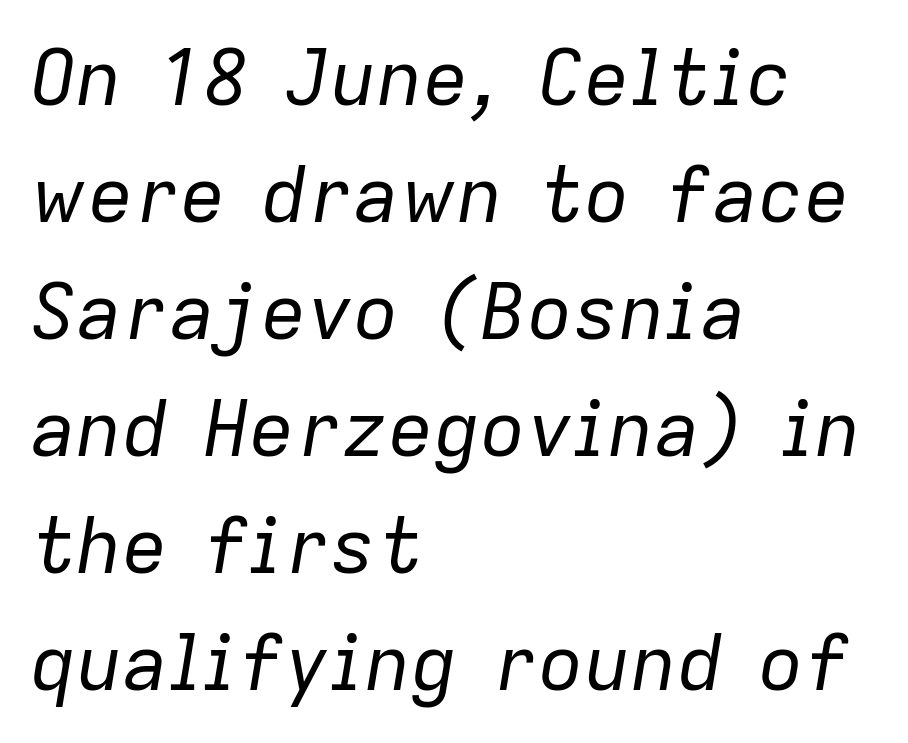
Q: Is the text bold? A: No.
Q: Is the text italic (slanted)? A: Yes, it leans right by about 9 degrees.
Q: Is the text underlined? A: No.
Q: How is the paragraph aligned? A: Left-aligned.
Q: Is the spacing between letters normal or unusually wide? A: Normal.
Q: Is the spacing between lines tight, normal or loose? A: Normal.
Q: Width (condensed, normal, or wide)? A: Normal.
Q: Stroke contrast? A: Low.
Q: x-height? A: Medium.
Q: Monospaced? A: No.
